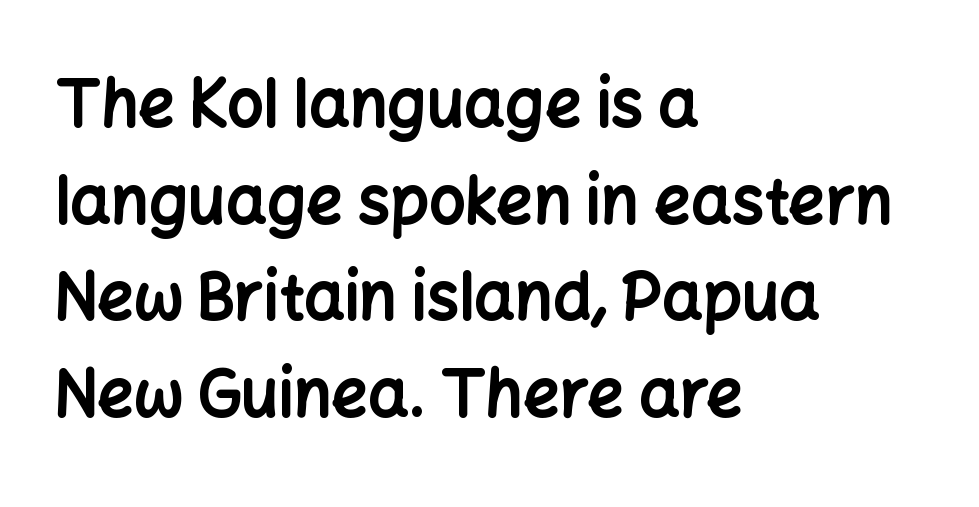
The image shows 64 px bold sans-serif type, upright; set left-aligned, normal line spacing (1.51x), normal letter spacing, not underlined; low stroke contrast and a medium x-height.
